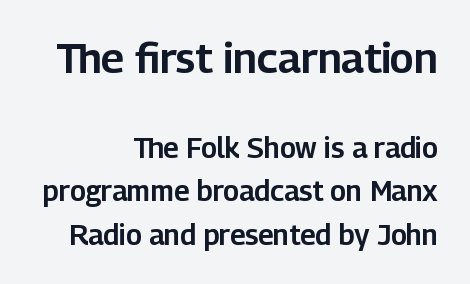
The image shows 42 px sans-serif type, upright; set right-aligned, normal line spacing (1.54x), normal letter spacing, not underlined; the first (top) block is 1.5x larger; low stroke contrast and a medium x-height.
